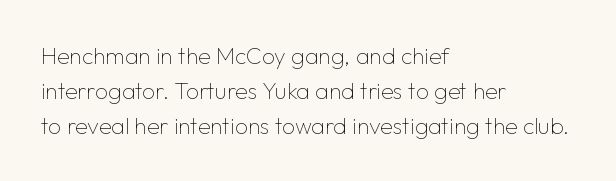
Weight: not bold — regular or lighter. The typesetter chose a ragged-right arrangement here. Each new line begins a customary step beneath the previous one. You could call the tracking neutral — neither tight nor loose. Only glyphs here, with clear space below each row. You can tell it's not italic because the verticals are truly vertical.
